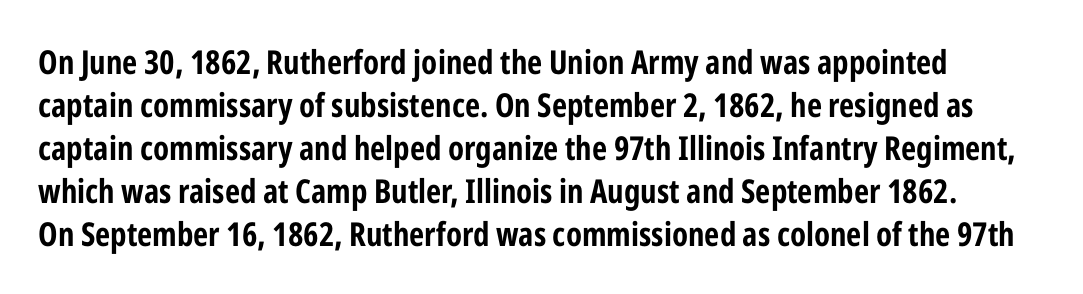
The image shows 33 px bold, condensed sans-serif type, upright; set normal line spacing (1.3x), normal letter spacing, not underlined; low stroke contrast and a medium x-height.
